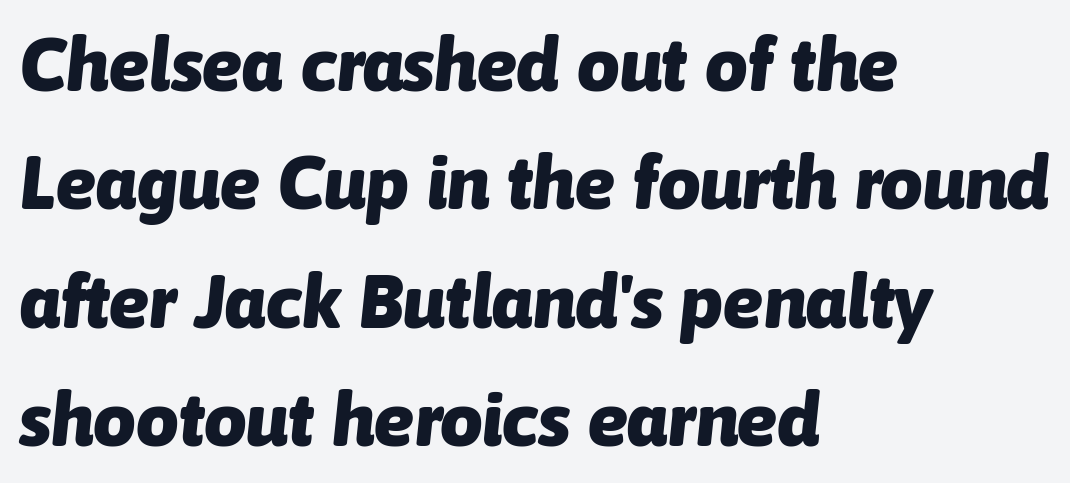
The image shows 75 px heavy type, italic (leaning right); set left-aligned, normal line spacing (1.58x), normal letter spacing, not underlined; low stroke contrast and a medium x-height.
